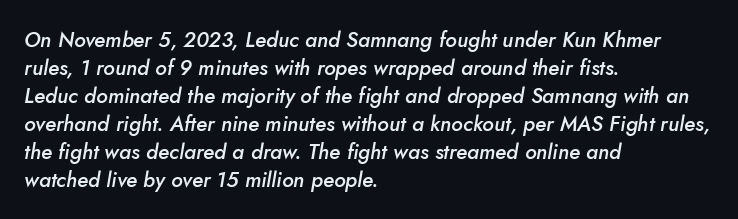
{"italic": "yes", "lean": "right", "slant_degrees": 5, "bold": "semi", "underline": "no", "align": "left", "line_spacing": "normal", "line_spacing_ratio": 1.33, "letter_spacing": "normal", "letter_spacing_em": 0.0, "glyph_px": 21}
